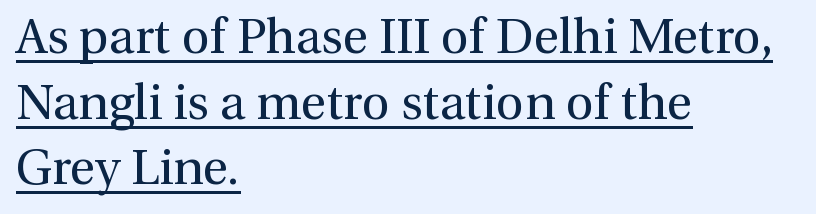
The image shows 49 px regular-weight serif type, upright; set left-aligned, normal line spacing (1.34x), normal letter spacing, underlined; medium stroke contrast and a medium x-height.
